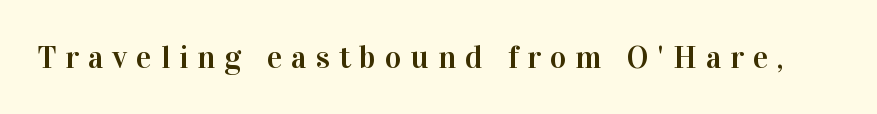
Q: Is the text italic (slanted)? A: No, it is upright.
Q: Is the typeface a serif or a sans-serif typeface? A: Serif.
Q: Is the text underlined? A: No.
Q: Is the spacing between letters normal or unusually wide? A: Unusually wide.
Q: Width (condensed, normal, or wide)? A: Normal.
Q: Stroke contrast? A: High.
Q: x-height? A: Medium.
Q: Monospaced? A: No.
